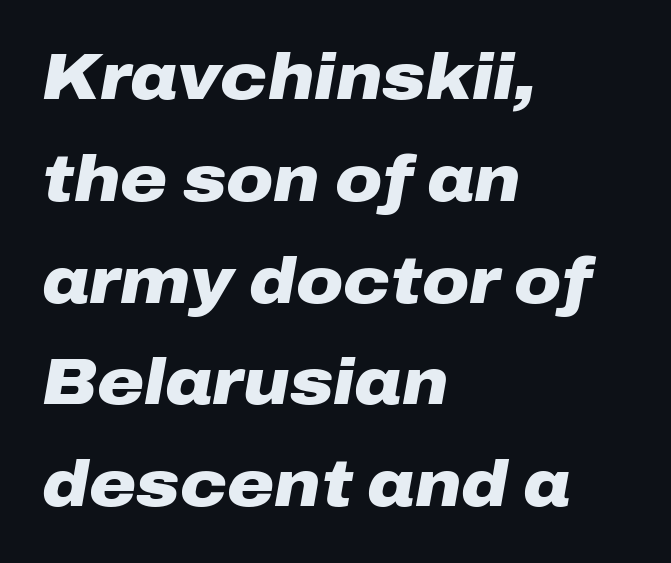
Q: Is the text bold? A: Yes.
Q: Is the text italic (slanted)? A: Yes, it leans right by about 10 degrees.
Q: Is the text underlined? A: No.
Q: How is the paragraph aligned? A: Left-aligned.
Q: Is the spacing between letters normal or unusually wide? A: Normal.
Q: Is the spacing between lines tight, normal or loose? A: Normal.
Q: Width (condensed, normal, or wide)? A: Wide.
Q: Stroke contrast? A: Low.
Q: x-height? A: Medium.
Q: Monospaced? A: No.
